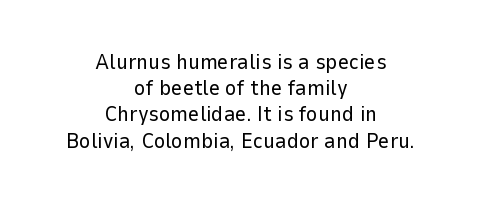
Is the type heavy? It reads as light-to-regular instead. Clear beneath every line of the passage. Compared with typical body copy, the letter spacing here is the same. Do the letters lean? They stand straight. These lines are centered, leaving both edges ragged.
